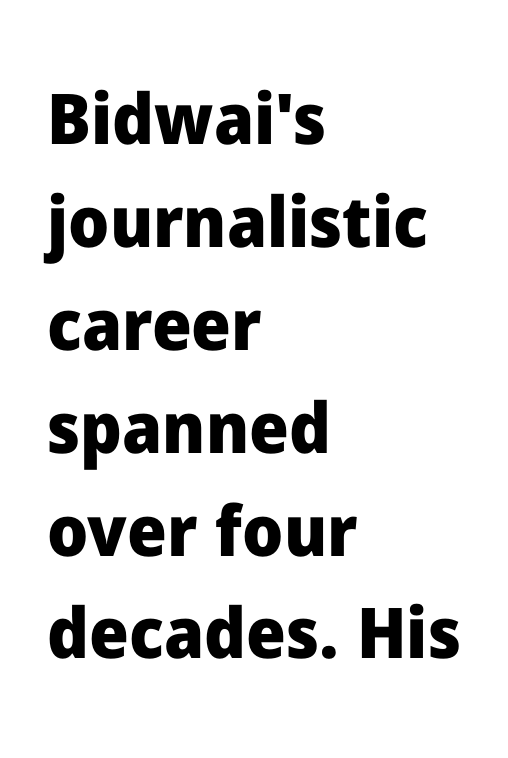
{"serif": "no", "italic": "no", "bold": "yes", "weight": "heavy", "width": "normal", "stroke_contrast": "low", "x_height": "medium", "monospaced": "no", "underline": "no", "align": "left", "line_spacing": "normal", "line_spacing_ratio": 1.47, "letter_spacing": "normal", "letter_spacing_em": 0.0, "glyph_px": 70}
